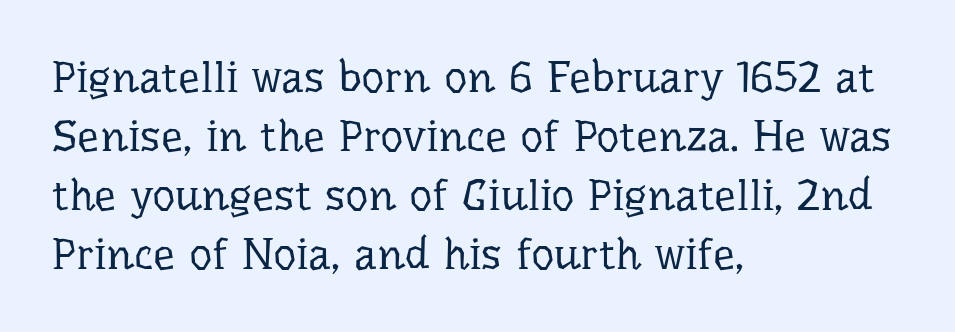
Nobody touched the tracking dial on this one. This sample keeps an unexceptional amount of space between lines. Visually the block forms a straight wall on the left and a jagged coastline on the right. Quick note: not italic, upright. The foot of each line stays bare and open. Looks like regular typesetting: each glyph gets only the width it needs.
